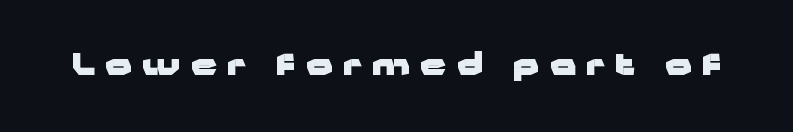
{"serif": "no", "italic": "no", "bold": "yes", "weight": "heavy", "width": "wide", "stroke_contrast": "low", "x_height": "medium", "monospaced": "no", "underline": "no", "letter_spacing": "wide", "letter_spacing_em": 0.36, "glyph_px": 29}
